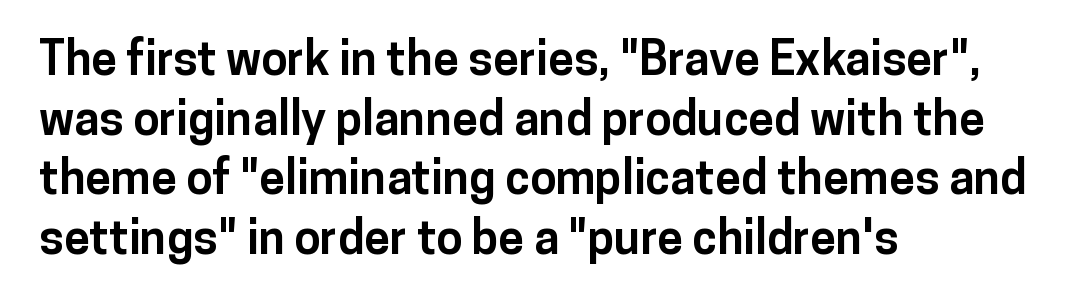
No italicization has been applied; the sample stays upright. Beneath every word, the page is bare. Tracking here is standard; glyphs follow each other at the usual distance. If you drew a ruler down the left edge, every line would touch it. Does the weight exceed regular? Yes, all the way to bold. Quick note: interline space is typical.
